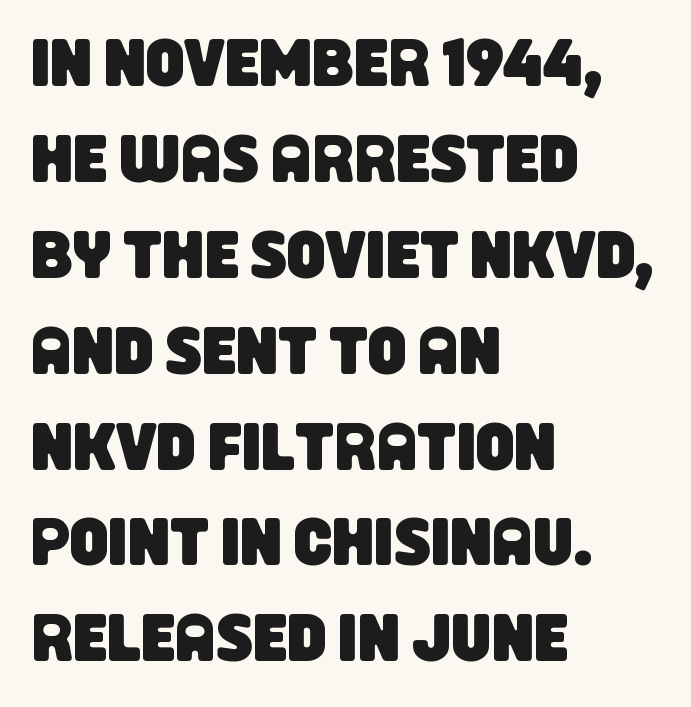
{"serif": "no", "width": "condensed", "stroke_contrast": "low", "x_height": "large", "monospaced": "no", "underline": "no", "align": "left", "line_spacing": "normal", "line_spacing_ratio": 1.41, "letter_spacing": "normal", "letter_spacing_em": 0.0, "glyph_px": 68}
